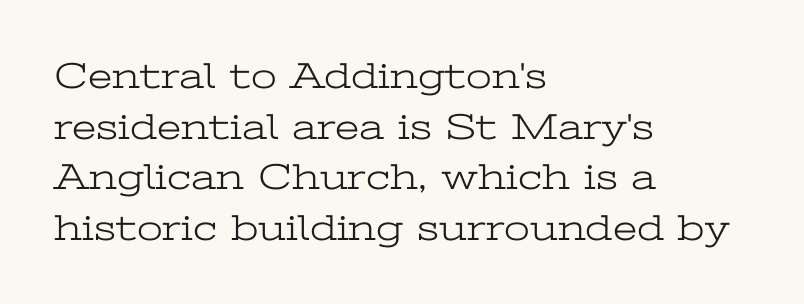
Check the space under the baseline: it is left empty. Observe the ordinary spacing: letters are neighbours, not strangers. This sample has the flowing, uneven cadence of proportional lettering. Each new line begins a customary step beneath the previous one. Note: serifs present on the glyphs.
